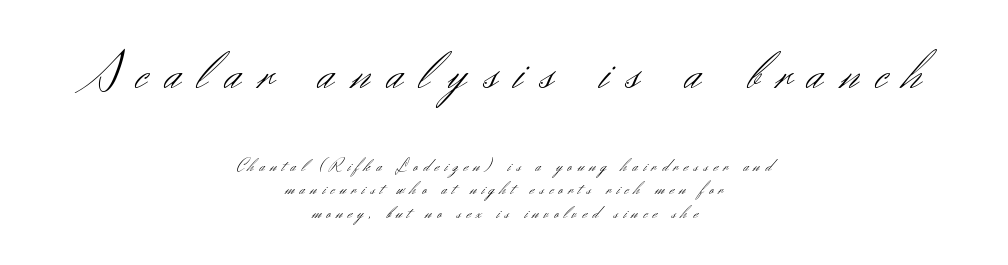
The image shows 55 px light sans-serif type; set centered, normal line spacing (1.32x), unusually wide letter spacing (+0.31 em), not underlined; the first (top) block is 3.06x larger; medium stroke contrast and a small x-height.
